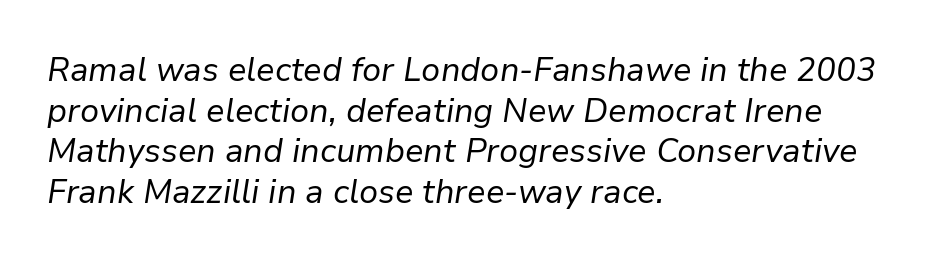
The cut favours lightness, reaching ordinary text weight at its darkest. Horizontally, the lines are justified to the leading edge only. Underlining? Definitely not there. Compared with typical body copy, the letter spacing here is the same.
